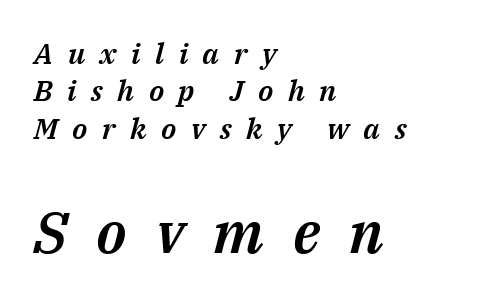
Notice how the stems are inclined rather than vertical — that's the hallmark of italics. Plain, unruled lines of type. The composition opens small and finishes big. Proportional: the letters do not fall into vertical columns. The letterforms stand isolated, each surrounded by extra space. The typesetter chose a ragged-right arrangement here.
